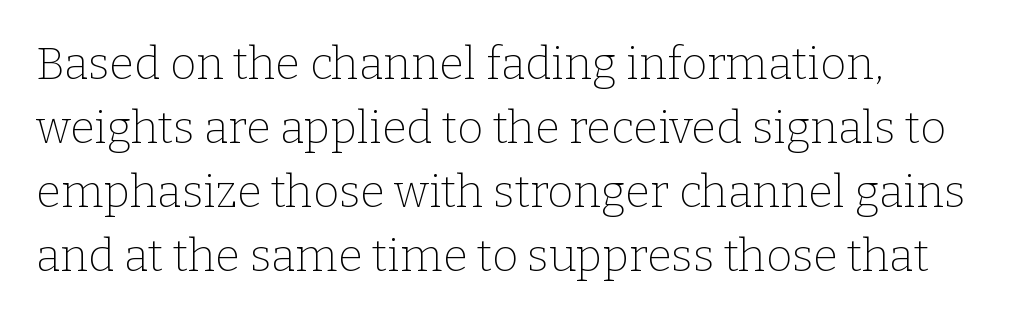
Q: Is the text bold? A: No.
Q: Is the text italic (slanted)? A: No, it is upright.
Q: Is the typeface a serif or a sans-serif typeface? A: Serif.
Q: Is the text underlined? A: No.
Q: How is the paragraph aligned? A: Left-aligned.
Q: Is the spacing between letters normal or unusually wide? A: Normal.
Q: Is the spacing between lines tight, normal or loose? A: Normal.
Q: Width (condensed, normal, or wide)? A: Normal.
Q: Stroke contrast? A: Low.
Q: x-height? A: Medium.
Q: Monospaced? A: No.
